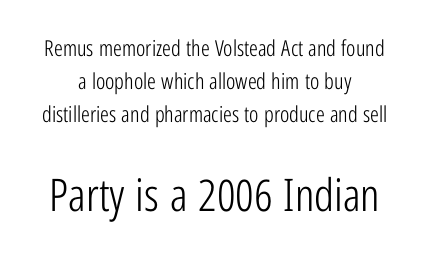
{"serif": "no", "italic": "no", "bold": "no", "weight": "light", "width": "condensed", "stroke_contrast": "low", "x_height": "medium", "monospaced": "no", "underline": "no", "align": "center", "line_spacing": "normal", "line_spacing_ratio": 1.51, "letter_spacing": "normal", "letter_spacing_em": 0.0, "larger_block": "second", "size_ratio": 2.05, "glyph_px": 45}
